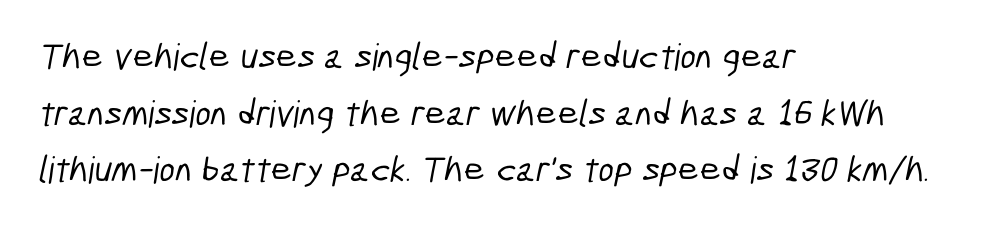
Q: Is the typeface a serif or a sans-serif typeface? A: Sans-serif.
Q: Is the text underlined? A: No.
Q: How is the paragraph aligned? A: Left-aligned.
Q: Is the spacing between letters normal or unusually wide? A: Normal.
Q: Is the spacing between lines tight, normal or loose? A: Normal.
Q: Width (condensed, normal, or wide)? A: Condensed.
Q: Stroke contrast? A: Low.
Q: x-height? A: Medium.
Q: Monospaced? A: No.
